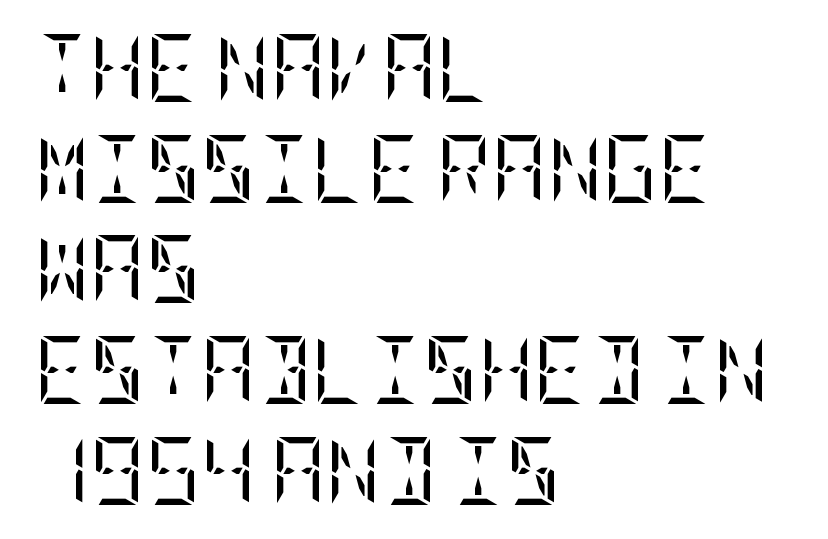
Q: Is the text bold? A: No.
Q: Is the text italic (slanted)? A: No, it is upright.
Q: Is the typeface a serif or a sans-serif typeface? A: Serif.
Q: Is the text underlined? A: No.
Q: How is the paragraph aligned? A: Left-aligned.
Q: Is the spacing between letters normal or unusually wide? A: Normal.
Q: Is the spacing between lines tight, normal or loose? A: Normal.
Q: Width (condensed, normal, or wide)? A: Condensed.
Q: Stroke contrast? A: Low.
Q: x-height? A: Large.
